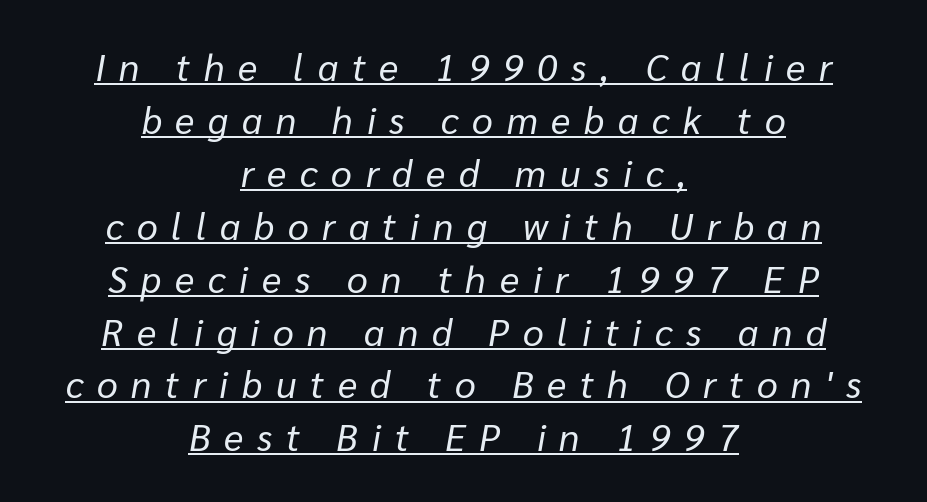
Q: Is the text bold? A: No.
Q: Is the text italic (slanted)? A: Yes, it leans right by about 10 degrees.
Q: Is the text underlined? A: Yes.
Q: How is the paragraph aligned? A: Centered.
Q: Is the spacing between letters normal or unusually wide? A: Unusually wide.
Q: Is the spacing between lines tight, normal or loose? A: Normal.
Q: Width (condensed, normal, or wide)? A: Normal.
Q: Stroke contrast? A: Low.
Q: x-height? A: Medium.
Q: Monospaced? A: No.
